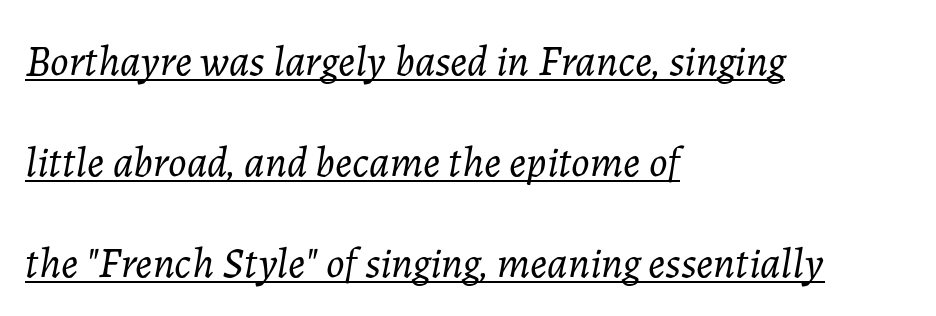
Q: Is the text bold? A: No.
Q: Is the text italic (slanted)? A: Yes, it leans right by about 7 degrees.
Q: Is the text underlined? A: Yes.
Q: How is the paragraph aligned? A: Left-aligned.
Q: Is the spacing between letters normal or unusually wide? A: Normal.
Q: Is the spacing between lines tight, normal or loose? A: Loose.
Q: Width (condensed, normal, or wide)? A: Normal.
Q: Stroke contrast? A: Low.
Q: x-height? A: Medium.
Q: Monospaced? A: No.
